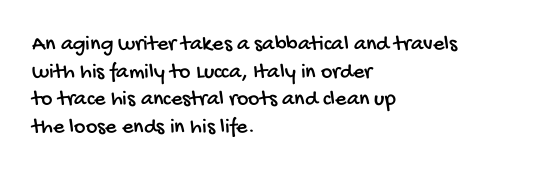
Q: Is the text underlined? A: No.
Q: How is the paragraph aligned? A: Left-aligned.
Q: Is the spacing between letters normal or unusually wide? A: Normal.
Q: Is the spacing between lines tight, normal or loose? A: Normal.
